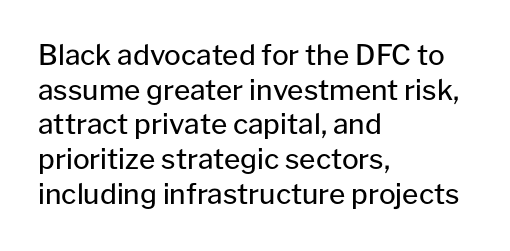
{"serif": "no", "italic": "no", "bold": "no", "weight": "regular", "width": "normal", "stroke_contrast": "low", "x_height": "medium", "monospaced": "no", "underline": "no", "align": "left", "line_spacing_ratio": 1.24, "letter_spacing": "normal", "letter_spacing_em": 0.0, "glyph_px": 28}
